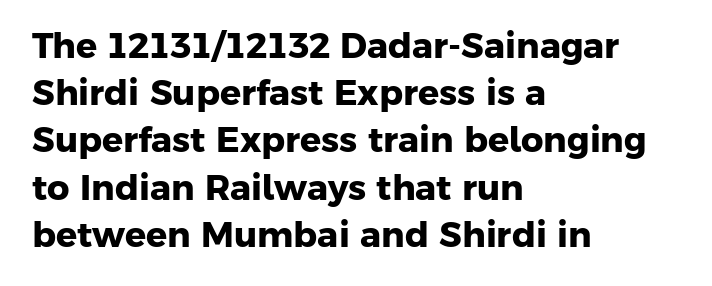
Nobody touched the tracking dial on this one. Note the varied advance widths — an 'i' is clearly narrower than an 'm'. Nobody drew a line under any word here. How heavy is the stroke? Heavy — this is a bold.
